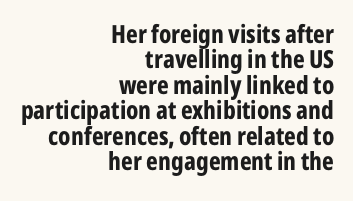
Q: Is the text bold? A: Yes.
Q: Is the text italic (slanted)? A: No, it is upright.
Q: Is the text underlined? A: No.
Q: How is the paragraph aligned? A: Right-aligned.
Q: Is the spacing between letters normal or unusually wide? A: Normal.
Q: Is the spacing between lines tight, normal or loose? A: Tight.
